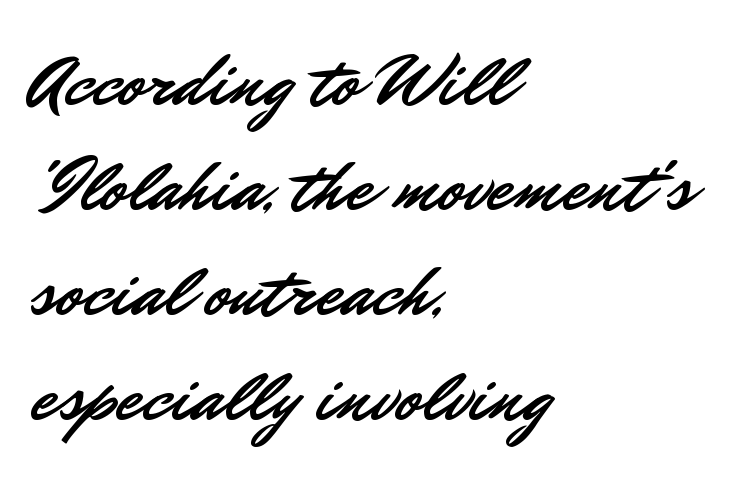
Q: Is the text italic (slanted)? A: Yes.
Q: Is the typeface a serif or a sans-serif typeface? A: Sans-serif.
Q: Is the text underlined? A: No.
Q: How is the paragraph aligned? A: Left-aligned.
Q: Is the spacing between letters normal or unusually wide? A: Normal.
Q: Is the spacing between lines tight, normal or loose? A: Normal.
Q: Width (condensed, normal, or wide)? A: Normal.
Q: Stroke contrast? A: Low.
Q: x-height? A: Small.
Q: Monospaced? A: No.
